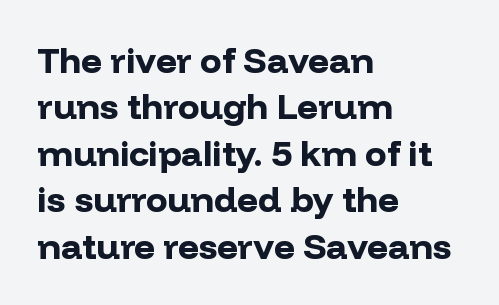
The image shows 36 px bold sans-serif type, upright; set left-aligned, normal line spacing (1.29x), normal letter spacing, not underlined; low stroke contrast and a medium x-height.
